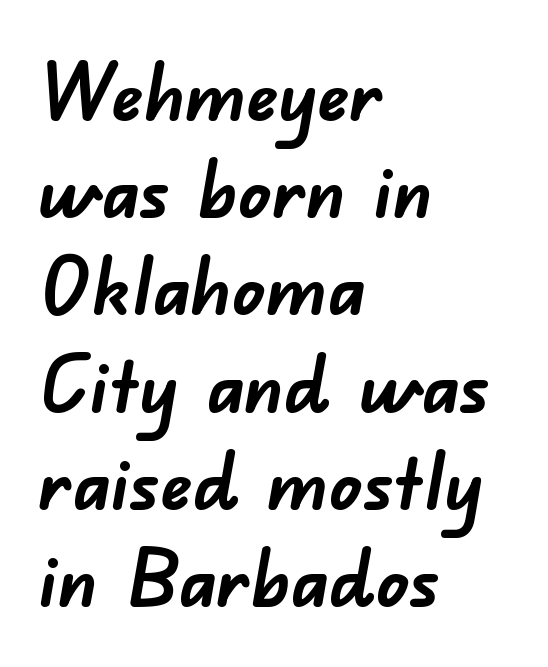
{"serif": "no", "bold": "yes", "weight": "semibold", "width": "normal", "stroke_contrast": "low", "x_height": "small", "monospaced": "no", "underline": "no", "align": "left", "line_spacing_ratio": 1.23, "letter_spacing": "normal", "letter_spacing_em": 0.0, "glyph_px": 79}
